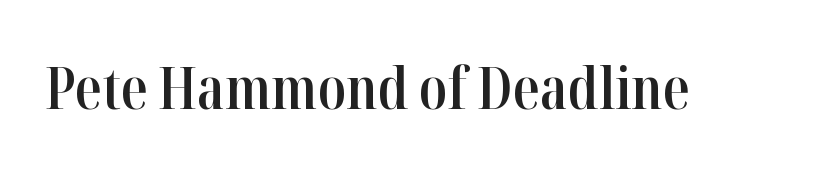
Q: Is the text bold? A: Semi-bold.
Q: Is the text italic (slanted)? A: No, it is upright.
Q: Is the typeface a serif or a sans-serif typeface? A: Serif.
Q: Is the text underlined? A: No.
Q: Is the spacing between letters normal or unusually wide? A: Normal.
Q: Width (condensed, normal, or wide)? A: Condensed.
Q: Stroke contrast? A: High.
Q: x-height? A: Medium.
Q: Monospaced? A: No.
